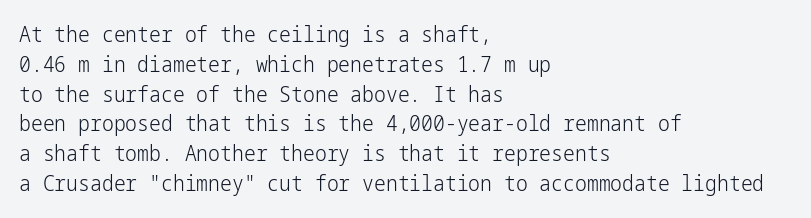
The image shows 21 px text type, upright; set left-aligned, normal line spacing (1.42x), normal letter spacing, not underlined.
